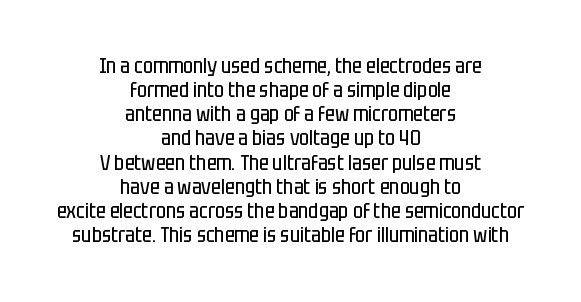
The image shows 21 px text type, upright; set centered, tight line spacing (1.15x), normal letter spacing, not underlined.
